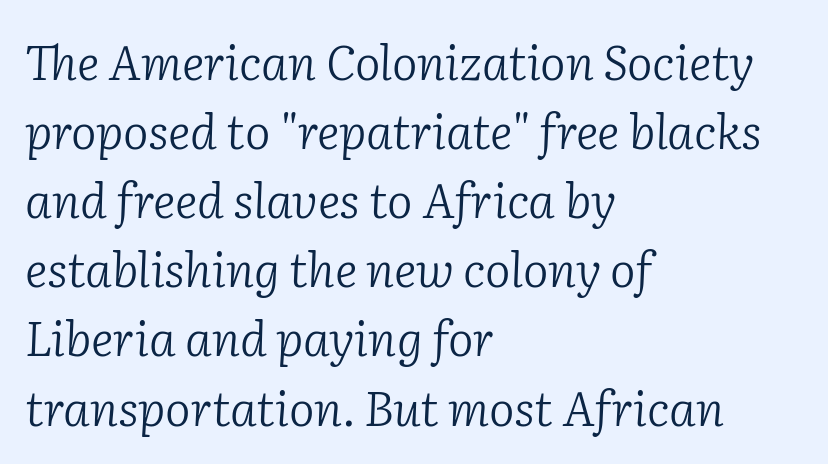
The image shows 48 px light serif type, italic (leaning right); set left-aligned, normal line spacing (1.44x), normal letter spacing, not underlined; low stroke contrast and a medium x-height.
